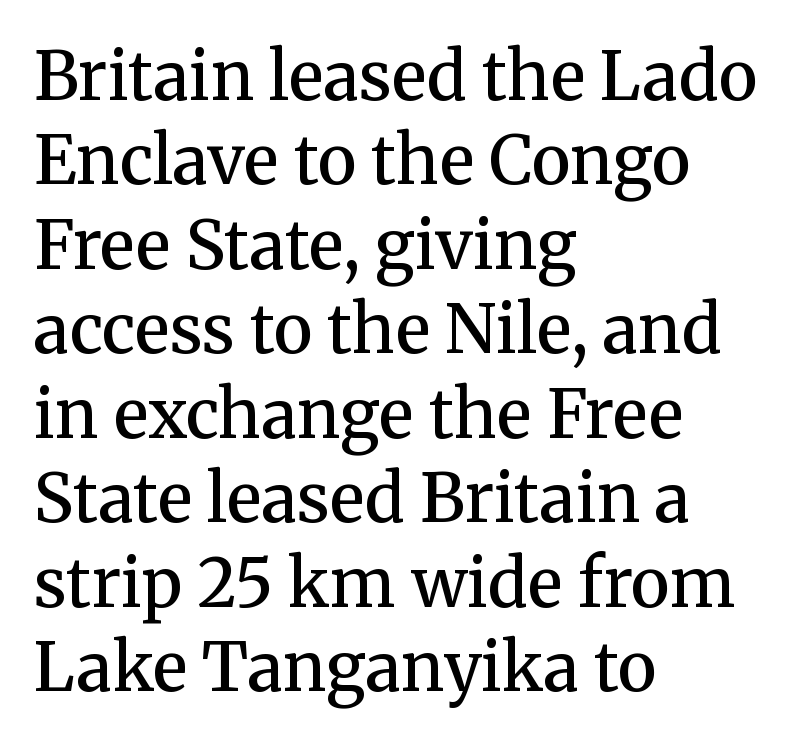
Q: Is the text bold? A: Semi-bold.
Q: Is the text italic (slanted)? A: No, it is upright.
Q: Is the typeface a serif or a sans-serif typeface? A: Serif.
Q: Is the text underlined? A: No.
Q: How is the paragraph aligned? A: Left-aligned.
Q: Is the spacing between letters normal or unusually wide? A: Normal.
Q: Is the spacing between lines tight, normal or loose? A: Normal.
Q: Width (condensed, normal, or wide)? A: Normal.
Q: Stroke contrast? A: Medium.
Q: x-height? A: Medium.
Q: Monospaced? A: No.
